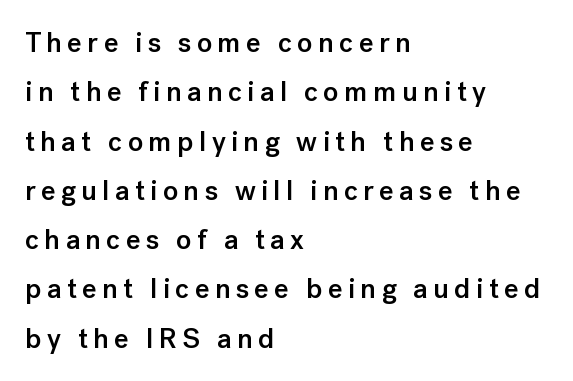
{"serif": "no", "italic": "no", "bold": "semi", "weight": "semibold", "width": "normal", "stroke_contrast": "low", "x_height": "medium", "monospaced": "no", "underline": "no", "align": "left", "line_spacing_ratio": 1.76, "glyph_px": 28}
